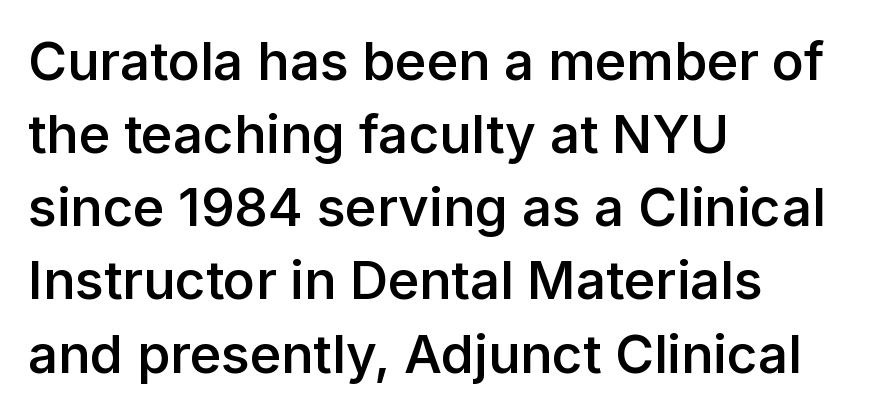
{"serif": "no", "italic": "no", "bold": "semi", "weight": "semibold", "width": "normal", "stroke_contrast": "low", "x_height": "medium", "monospaced": "no", "underline": "no", "align": "left", "line_spacing": "normal", "line_spacing_ratio": 1.38, "letter_spacing": "normal", "letter_spacing_em": 0.0, "glyph_px": 53}
